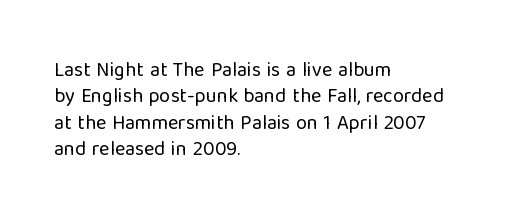
Q: Is the text bold? A: No.
Q: Is the text italic (slanted)? A: No, it is upright.
Q: Is the text underlined? A: No.
Q: How is the paragraph aligned? A: Left-aligned.
Q: Is the spacing between letters normal or unusually wide? A: Normal.
Q: Is the spacing between lines tight, normal or loose? A: Normal.
